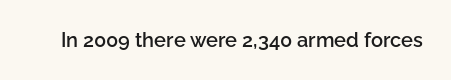
The image shows 20 px text type, upright; set normal letter spacing, not underlined.
